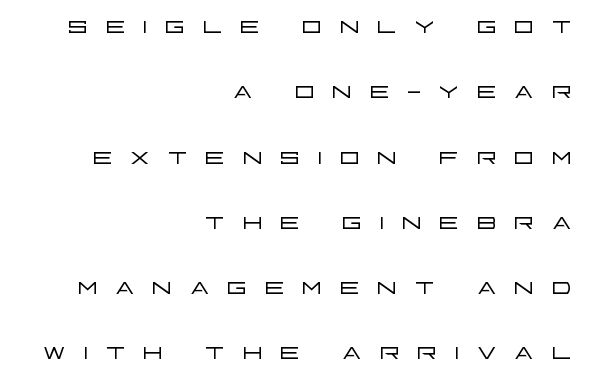
The compositor pushed each line to the right boundary. Lines of text with bare space underneath. The rendering uses natural spacing where letterforms have individual widths. Glyph-to-glyph distance is far greater than everyday printed text. The type family on display is of the sans-serif kind. Quick note: not italic, upright.
